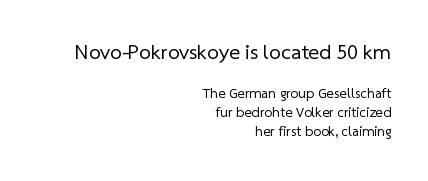
{"bold": "no", "underline": "no", "align": "right", "line_spacing": "normal", "line_spacing_ratio": 1.37, "letter_spacing": "normal", "letter_spacing_em": 0.0, "larger_block": "first", "size_ratio": 1.5, "glyph_px": 21}
